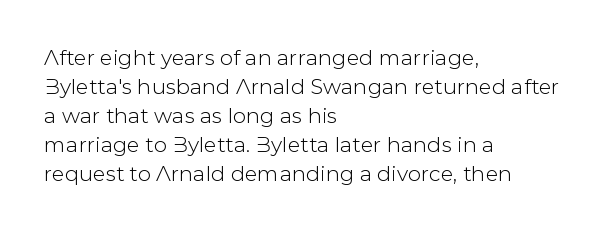
Does the leading feel generous? No, just average. Nobody touched the tracking dial on this one. This is the regular roman posture of the typeface. Visually the block forms a straight wall on the left and a jagged coastline on the right.
